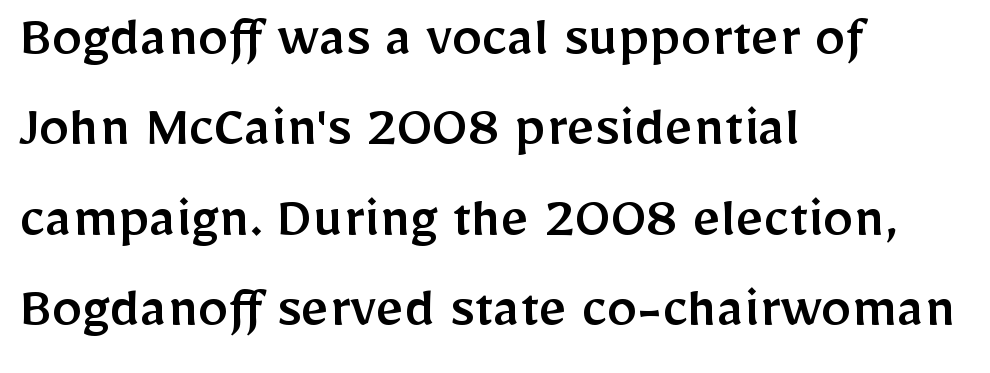
Compared with typical body copy, the letter spacing here is the same. Leading matches the norm, producing a regular column. Looks like regular typesetting: each glyph gets only the width it needs. You can tell from the bare stems that sans-serif type was used.
